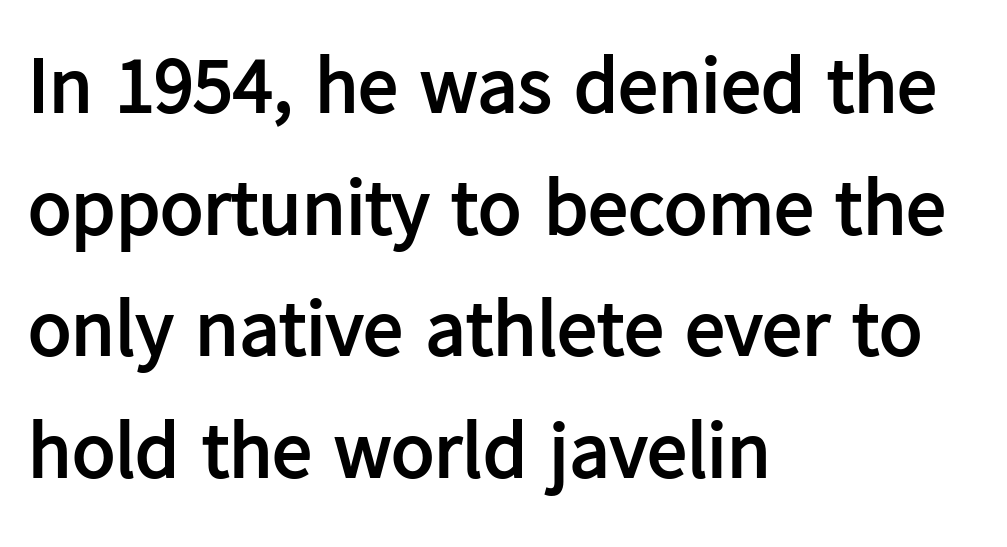
{"serif": "no", "italic": "no", "bold": "yes", "weight": "semibold", "width": "normal", "stroke_contrast": "low", "x_height": "medium", "monospaced": "no", "underline": "no", "align": "left", "line_spacing": "normal", "line_spacing_ratio": 1.52, "letter_spacing": "normal", "letter_spacing_em": 0.0, "glyph_px": 80}
